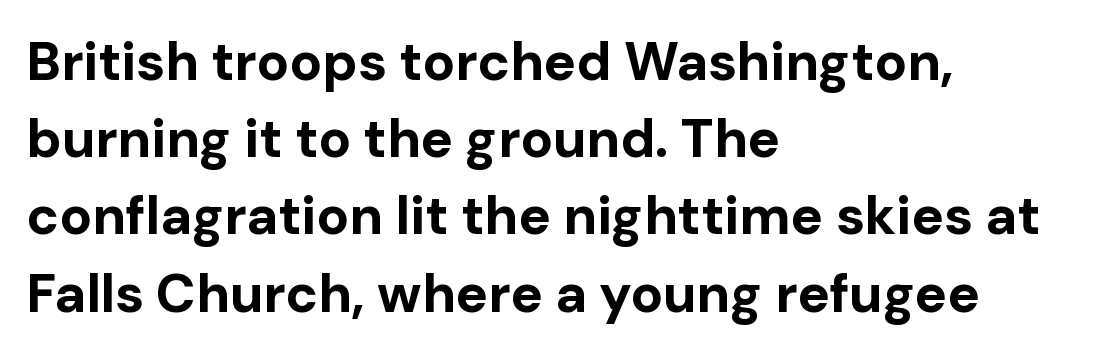
Q: Is the text bold? A: Yes.
Q: Is the text italic (slanted)? A: No, it is upright.
Q: Is the typeface a serif or a sans-serif typeface? A: Sans-serif.
Q: Is the text underlined? A: No.
Q: How is the paragraph aligned? A: Left-aligned.
Q: Is the spacing between letters normal or unusually wide? A: Normal.
Q: Is the spacing between lines tight, normal or loose? A: Normal.
Q: Width (condensed, normal, or wide)? A: Normal.
Q: Stroke contrast? A: Low.
Q: x-height? A: Medium.
Q: Monospaced? A: No.
